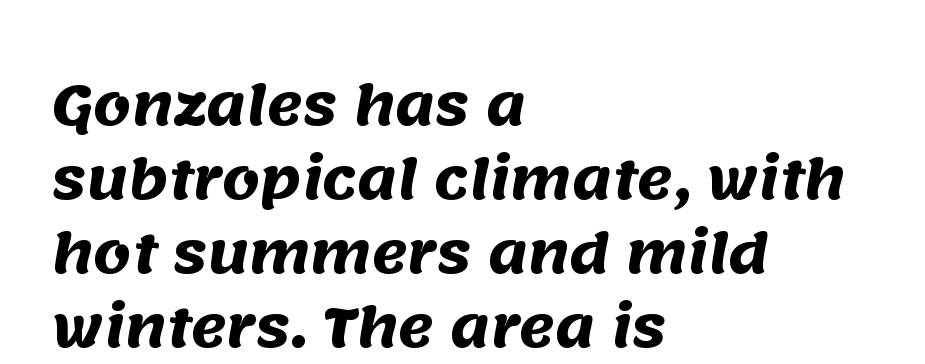
{"serif": "no", "bold": "yes", "weight": "heavy", "width": "normal", "stroke_contrast": "medium", "x_height": "large", "monospaced": "no", "underline": "no", "align": "left", "line_spacing": "normal", "line_spacing_ratio": 1.37, "letter_spacing": "normal", "letter_spacing_em": 0.0, "glyph_px": 54}
